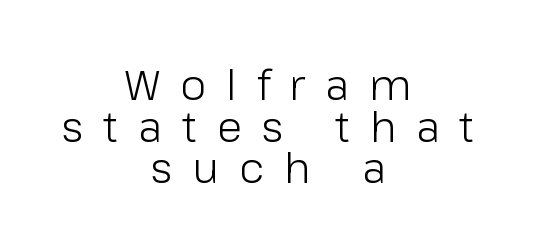
{"serif": "no", "italic": "no", "bold": "no", "weight": "light", "width": "normal", "stroke_contrast": "low", "x_height": "medium", "monospaced": "no", "underline": "no", "align": "center", "line_spacing": "tight", "line_spacing_ratio": 0.99, "letter_spacing": "wide", "letter_spacing_em": 0.48, "glyph_px": 42}
